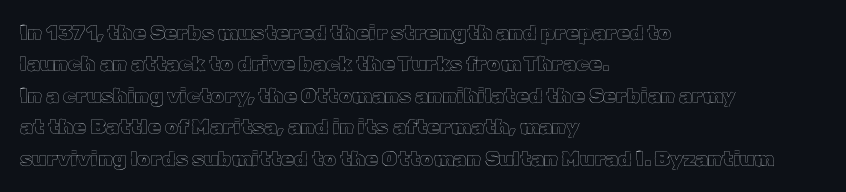
{"italic": "no", "underline": "no", "align": "left", "line_spacing": "normal", "line_spacing_ratio": 1.5, "letter_spacing": "normal", "letter_spacing_em": 0.0, "glyph_px": 21}
